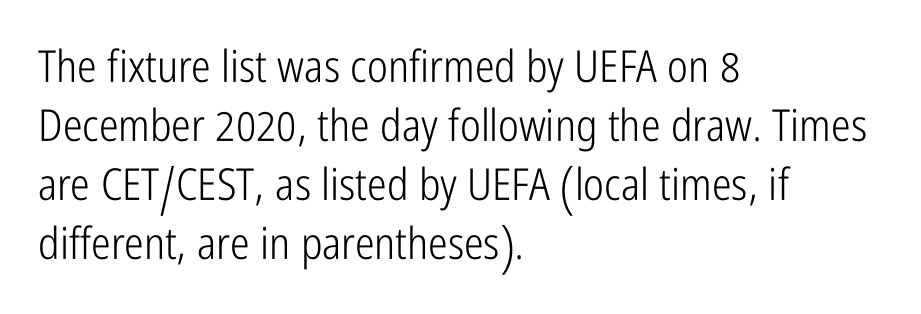
These lines are set flush left with a ragged right edge. The letters carry no serifs — their stems end cleanly without finishing strokes. Here the designer chose a conventional face with non-uniform glyph widths. Characters remain perfectly vertical along every line.
